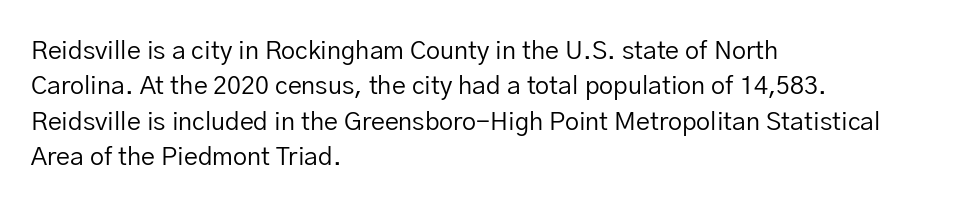
Q: Is the text bold? A: No.
Q: Is the text italic (slanted)? A: No, it is upright.
Q: Is the text underlined? A: No.
Q: How is the paragraph aligned? A: Left-aligned.
Q: Is the spacing between letters normal or unusually wide? A: Normal.
Q: Is the spacing between lines tight, normal or loose? A: Normal.
